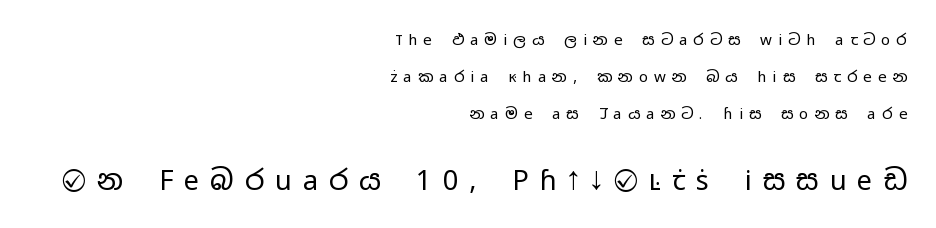
The image shows 27 px text type, upright; set right-aligned, loose line spacing (2.48x), unusually wide letter spacing (+0.41 em), not underlined; the second (bottom) block is 1.8x larger.
